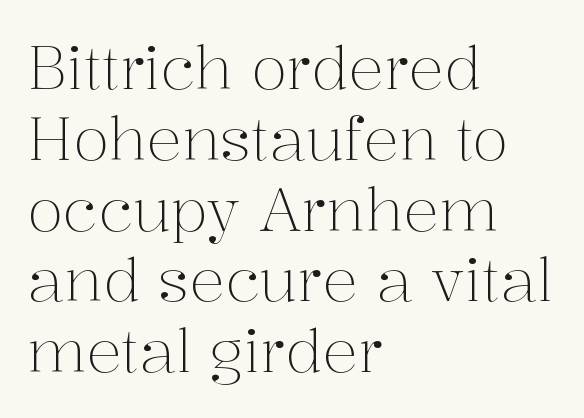
Q: Is the text bold? A: No.
Q: Is the text italic (slanted)? A: No, it is upright.
Q: Is the typeface a serif or a sans-serif typeface? A: Serif.
Q: Is the text underlined? A: No.
Q: How is the paragraph aligned? A: Left-aligned.
Q: Is the spacing between letters normal or unusually wide? A: Normal.
Q: Width (condensed, normal, or wide)? A: Normal.
Q: Stroke contrast? A: Medium.
Q: x-height? A: Medium.
Q: Monospaced? A: No.
